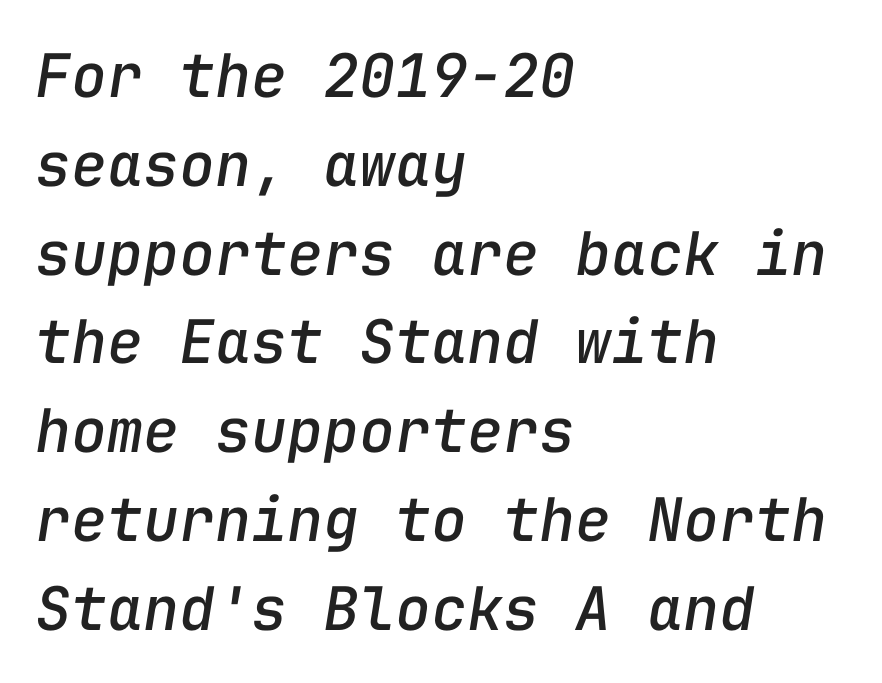
{"italic": "yes", "lean": "right", "slant_degrees": 9, "width": "normal", "stroke_contrast": "low", "x_height": "medium", "monospaced": "yes", "underline": "no", "align": "left", "line_spacing": "normal", "line_spacing_ratio": 1.48, "letter_spacing": "normal", "letter_spacing_em": 0.0, "glyph_px": 60}
